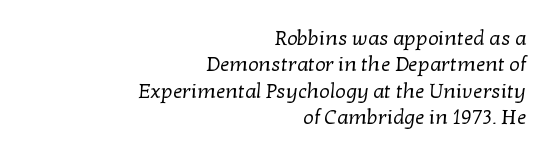
The image shows 21 px text type; set right-aligned, normal line spacing (1.26x), normal letter spacing, not underlined.
